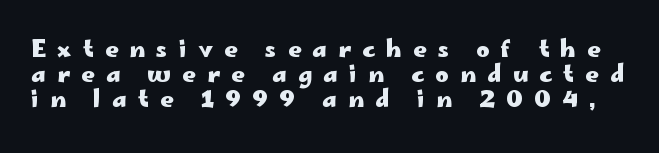
{"italic": "no", "bold": "yes", "underline": "no", "line_spacing": "tight", "line_spacing_ratio": 1.08, "letter_spacing": "wide", "letter_spacing_em": 0.49, "glyph_px": 23}
